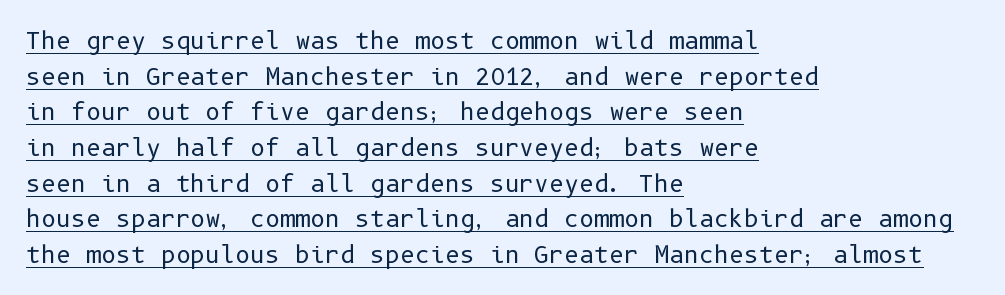
Q: Is the text bold? A: No.
Q: Is the text italic (slanted)? A: No, it is upright.
Q: Is the text underlined? A: Yes.
Q: How is the paragraph aligned? A: Left-aligned.
Q: Is the spacing between letters normal or unusually wide? A: Normal.
Q: Is the spacing between lines tight, normal or loose? A: Normal.
